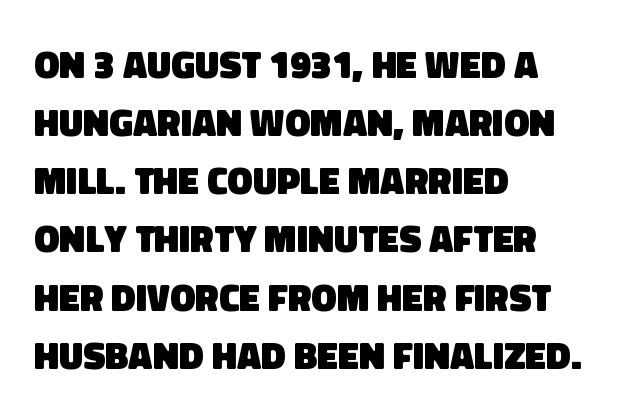
The image shows 38 px heavy sans-serif type; set left-aligned, normal line spacing (1.53x), normal letter spacing, not underlined; low stroke contrast and a large x-height.
